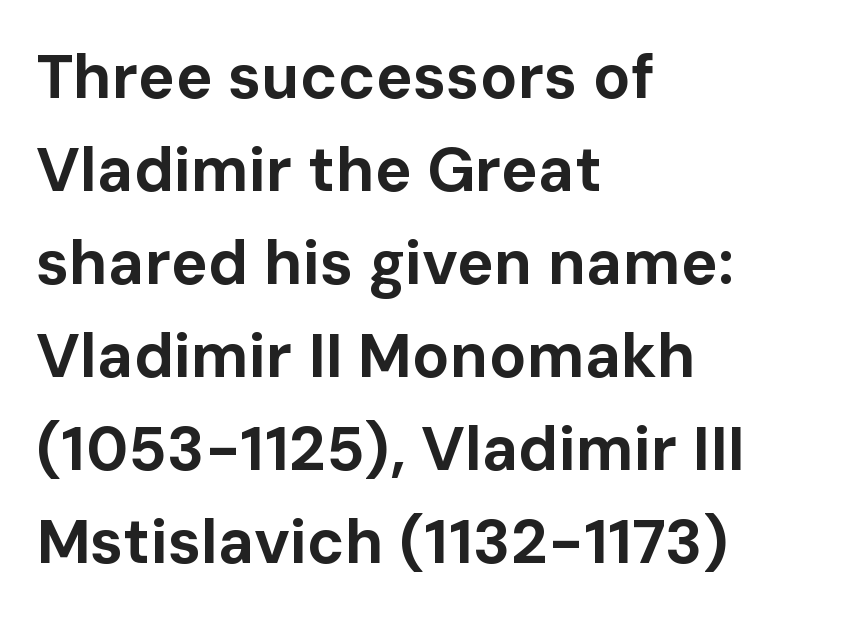
{"serif": "no", "italic": "no", "bold": "yes", "weight": "bold", "width": "normal", "stroke_contrast": "low", "x_height": "medium", "monospaced": "no", "underline": "no", "align": "left", "line_spacing": "normal", "line_spacing_ratio": 1.5, "letter_spacing": "normal", "letter_spacing_em": 0.0, "glyph_px": 62}
